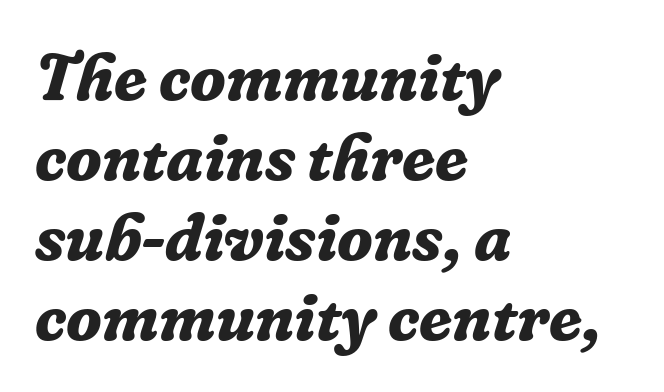
The image shows 66 px bold serif type, italic (leaning right); set left-aligned, line spacing 1.21x, normal letter spacing, not underlined; low stroke contrast and a medium x-height.
